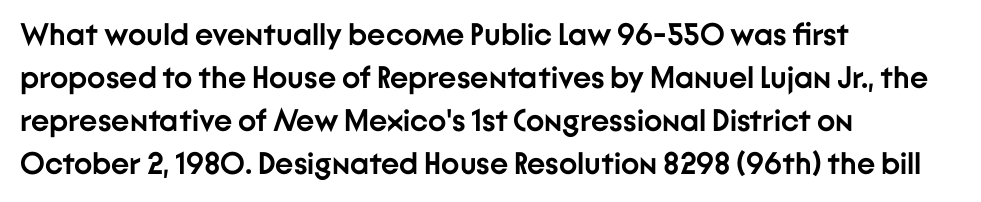
The lettering stays uniformly vertical, giving the passage a roman look. In terms of letterspacing, this is plain default setting. Line spacing here is normal. Serif or sans? Sans — the stroke terminals are bare.
